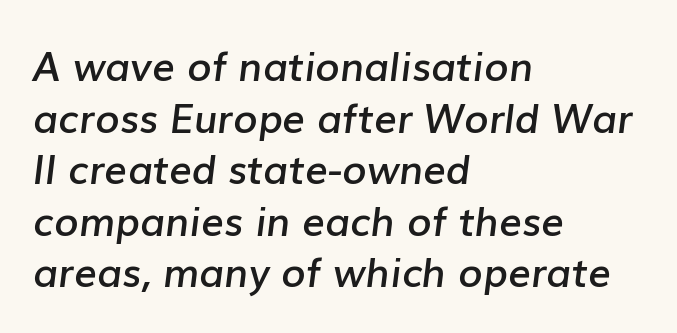
Q: Is the text bold? A: Semi-bold.
Q: Is the text italic (slanted)? A: Yes, it leans right by about 7 degrees.
Q: Is the text underlined? A: No.
Q: How is the paragraph aligned? A: Left-aligned.
Q: Is the spacing between letters normal or unusually wide? A: Normal.
Q: Is the spacing between lines tight, normal or loose? A: Normal.
Q: Width (condensed, normal, or wide)? A: Normal.
Q: Stroke contrast? A: Low.
Q: x-height? A: Medium.
Q: Monospaced? A: No.
